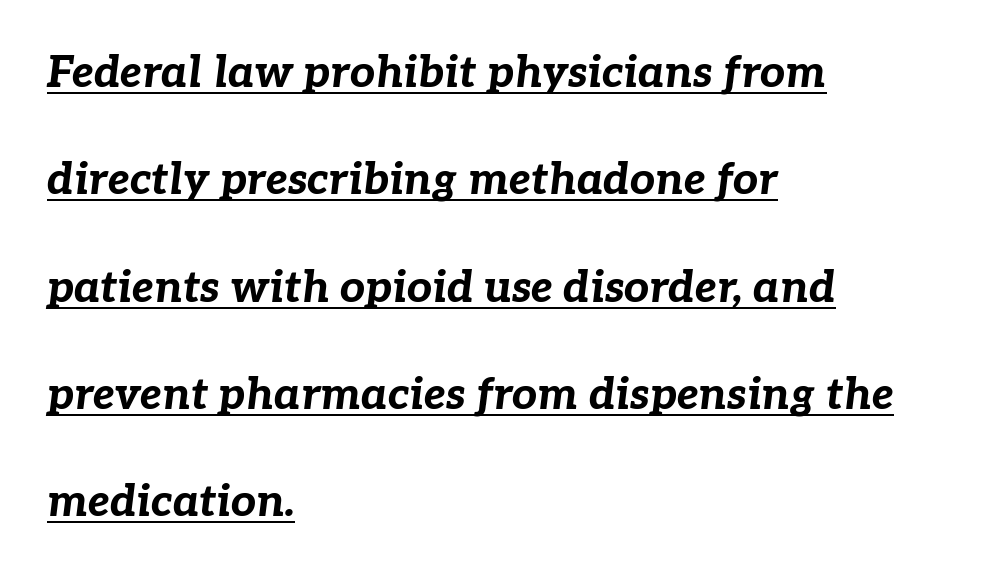
{"italic": "yes", "lean": "right", "slant_degrees": 7, "bold": "yes", "weight": "bold", "width": "normal", "stroke_contrast": "low", "x_height": "medium", "monospaced": "no", "underline": "yes", "align": "left", "line_spacing": "loose", "line_spacing_ratio": 2.44, "letter_spacing": "normal", "letter_spacing_em": 0.0, "glyph_px": 44}
